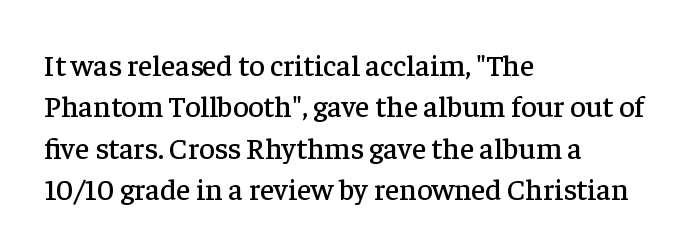
Q: Is the text italic (slanted)? A: No, it is upright.
Q: Is the typeface a serif or a sans-serif typeface? A: Serif.
Q: Is the text underlined? A: No.
Q: How is the paragraph aligned? A: Left-aligned.
Q: Is the spacing between letters normal or unusually wide? A: Normal.
Q: Is the spacing between lines tight, normal or loose? A: Normal.
Q: Width (condensed, normal, or wide)? A: Normal.
Q: Stroke contrast? A: Low.
Q: x-height? A: Medium.
Q: Monospaced? A: No.
